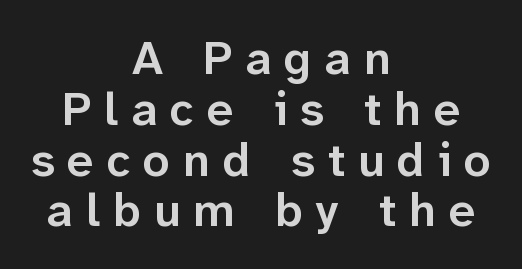
Q: Is the text bold? A: Semi-bold.
Q: Is the text italic (slanted)? A: No, it is upright.
Q: Is the typeface a serif or a sans-serif typeface? A: Sans-serif.
Q: Is the text underlined? A: No.
Q: How is the paragraph aligned? A: Centered.
Q: Is the spacing between letters normal or unusually wide? A: Unusually wide.
Q: Is the spacing between lines tight, normal or loose? A: Tight.
Q: Width (condensed, normal, or wide)? A: Normal.
Q: Stroke contrast? A: Low.
Q: x-height? A: Medium.
Q: Monospaced? A: No.
